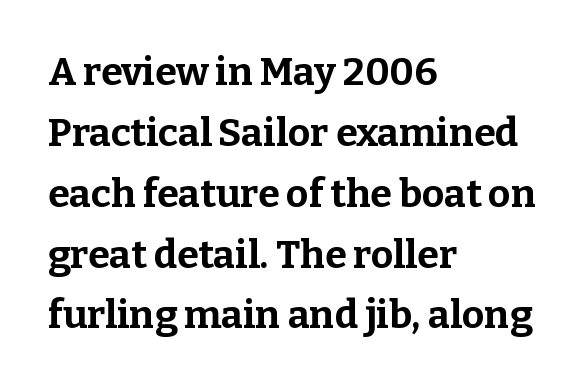
{"serif": "yes", "italic": "no", "bold": "yes", "weight": "bold", "width": "normal", "stroke_contrast": "low", "x_height": "medium", "monospaced": "no", "underline": "no", "align": "left", "line_spacing": "normal", "line_spacing_ratio": 1.56, "letter_spacing": "normal", "letter_spacing_em": 0.0, "glyph_px": 39}
